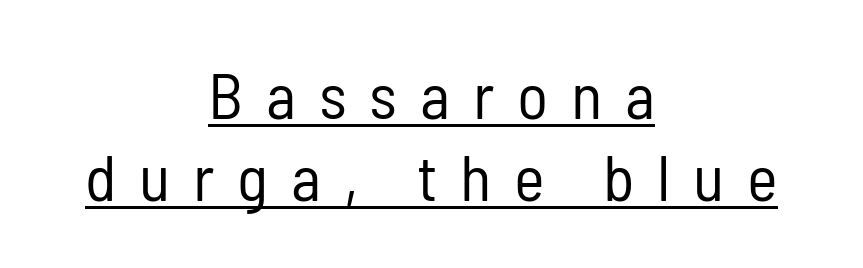
Q: Is the text bold? A: No.
Q: Is the text italic (slanted)? A: No, it is upright.
Q: Is the typeface a serif or a sans-serif typeface? A: Sans-serif.
Q: Is the text underlined? A: Yes.
Q: How is the paragraph aligned? A: Centered.
Q: Is the spacing between letters normal or unusually wide? A: Unusually wide.
Q: Is the spacing between lines tight, normal or loose? A: Normal.
Q: Width (condensed, normal, or wide)? A: Condensed.
Q: Stroke contrast? A: Low.
Q: x-height? A: Medium.
Q: Monospaced? A: No.
